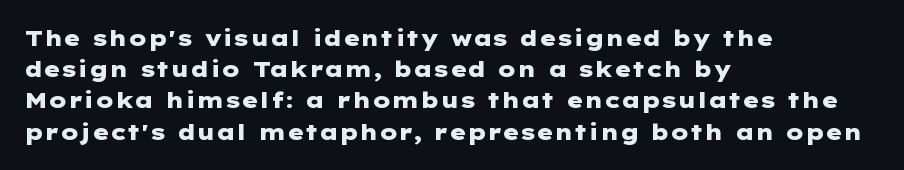
{"italic": "no", "bold": "yes", "underline": "no", "align": "left", "line_spacing": "normal", "line_spacing_ratio": 1.42, "letter_spacing": "normal", "letter_spacing_em": 0.0, "glyph_px": 22}
